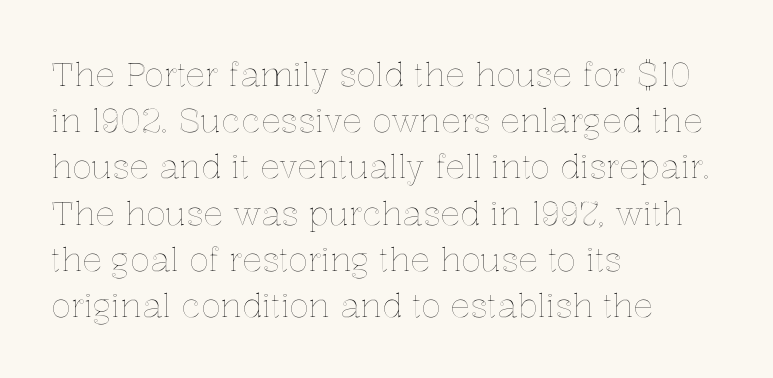
Q: Is the text italic (slanted)? A: No, it is upright.
Q: Is the text underlined? A: No.
Q: How is the paragraph aligned? A: Left-aligned.
Q: Is the spacing between letters normal or unusually wide? A: Normal.
Q: Is the spacing between lines tight, normal or loose? A: Normal.
Q: Width (condensed, normal, or wide)? A: Normal.
Q: x-height? A: Medium.
Q: Monospaced? A: No.
